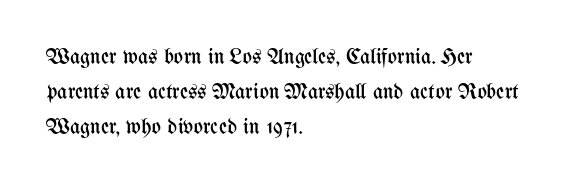
{"italic": "no", "bold": "no", "underline": "no", "align": "left", "line_spacing": "normal", "line_spacing_ratio": 1.59, "letter_spacing": "normal", "letter_spacing_em": 0.0, "glyph_px": 22}
